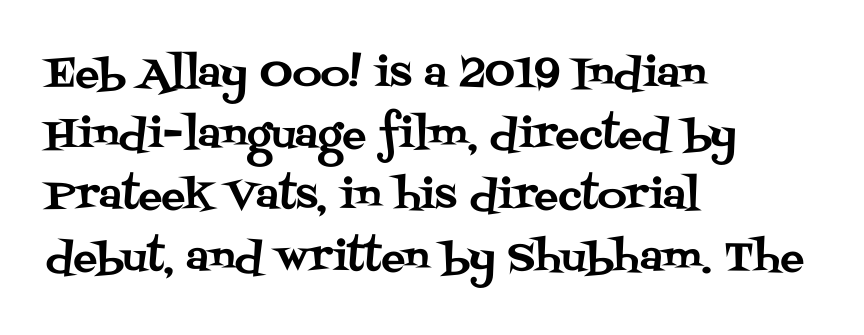
Rule under the text: the space is simply empty. The typesetter chose a ragged-right arrangement here. Ordinary non-slanted type is in use. Summary of vertical rhythm: regular, with standard interline spacing. Examine the stroke ends and you'll spot serifs. Varying glyph widths throughout — classic text-font behaviour.
